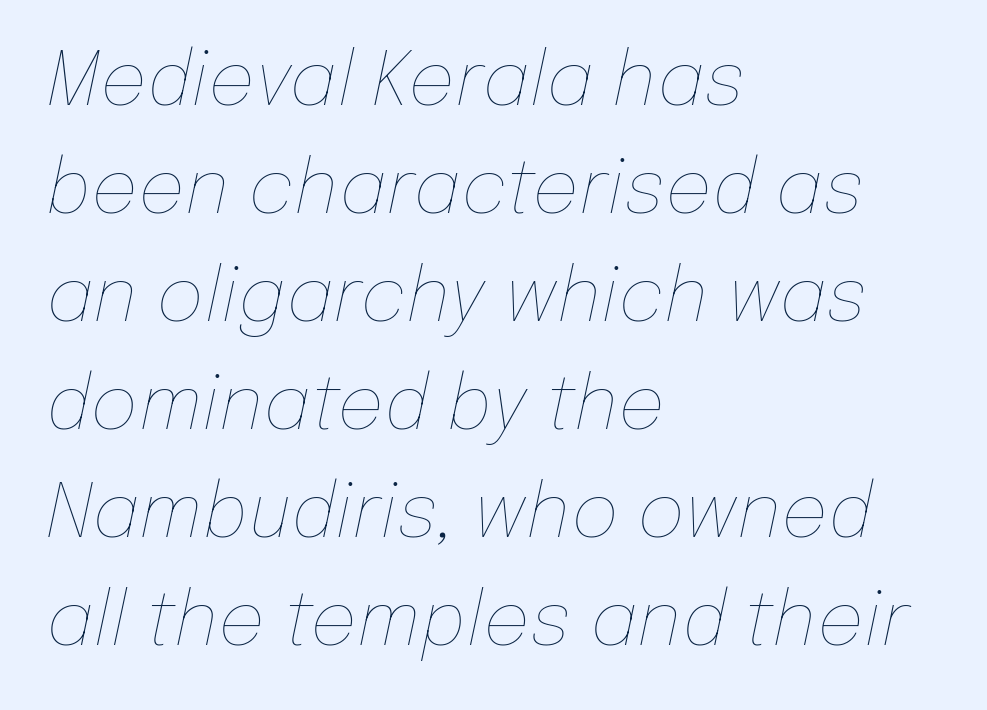
Each row of text sits above clean, open space. Notice how the passage keeps a crisp vertical edge on the left only. If you drew a line through each stem, it would be angled. Words appear dense and cohesive because spacing is normal. Spacing verdict: proportional, widths tailored to each character.
